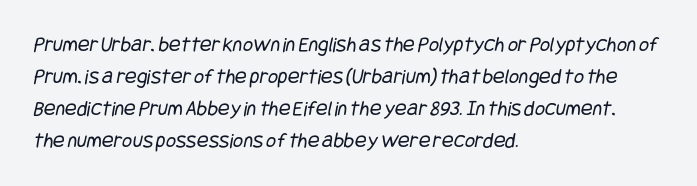
Students, observe: this is what conventionally led text looks like. Nobody touched the tracking dial on this one. Anything drawn beneath the words? Only blank space. A light-to-regular cut is what we see here. The setting favours the left margin, as ordinary paragraphs usually do.
